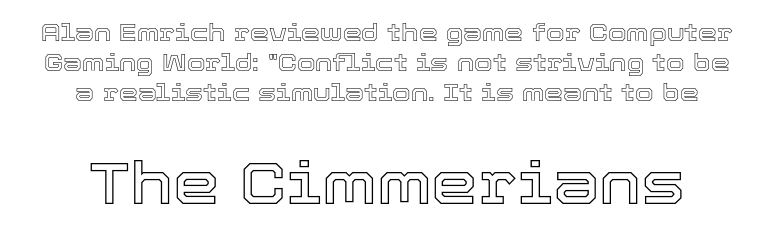
{"italic": "no", "width": "normal", "x_height": "medium", "monospaced": "no", "underline": "no", "line_spacing_ratio": 1.24, "letter_spacing": "normal", "letter_spacing_em": 0.0, "larger_block": "second", "size_ratio": 2.46, "glyph_px": 59}
